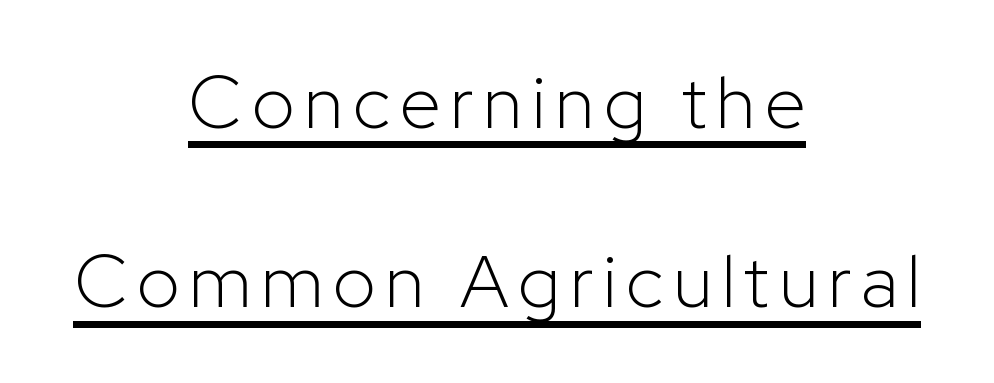
{"serif": "no", "italic": "no", "bold": "no", "weight": "light", "width": "normal", "stroke_contrast": "low", "x_height": "medium", "monospaced": "no", "underline": "yes", "align": "center", "line_spacing": "loose", "line_spacing_ratio": 2.42, "glyph_px": 74}
